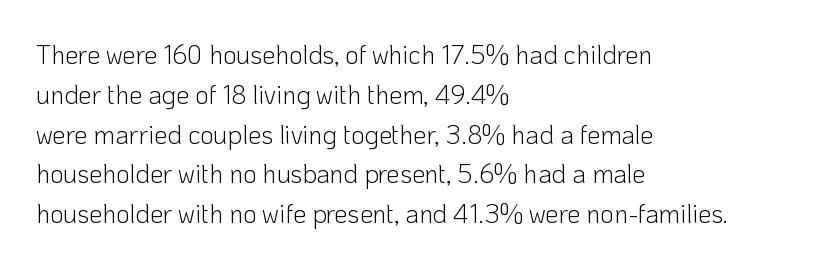
{"italic": "no", "bold": "no", "underline": "no", "align": "left", "line_spacing": "normal", "line_spacing_ratio": 1.53, "letter_spacing": "normal", "letter_spacing_em": 0.0, "glyph_px": 26}
